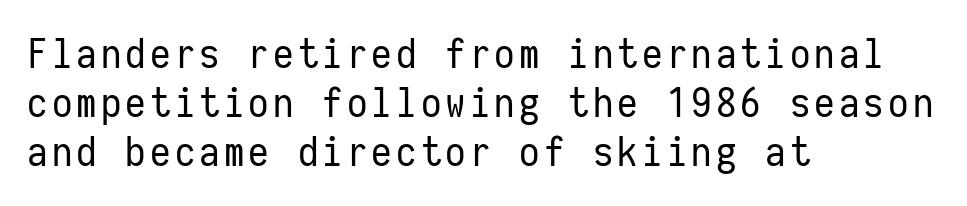
The strip under each line holds only bare page. Nothing heavy about these letters — not bold at all. A roman cut, with each character standing at attention. The rendering uses typewriter-style spacing with identical character cells.
